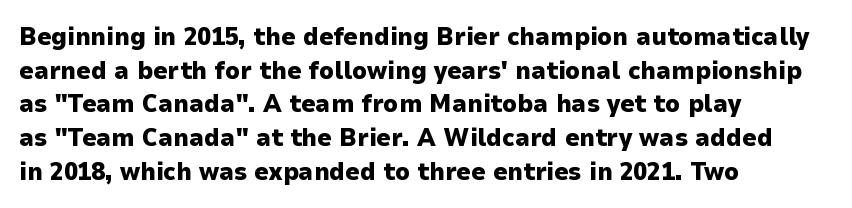
Q: Is the text bold? A: Yes.
Q: Is the text italic (slanted)? A: No, it is upright.
Q: Is the text underlined? A: No.
Q: How is the paragraph aligned? A: Left-aligned.
Q: Is the spacing between letters normal or unusually wide? A: Normal.
Q: Is the spacing between lines tight, normal or loose? A: Normal.
